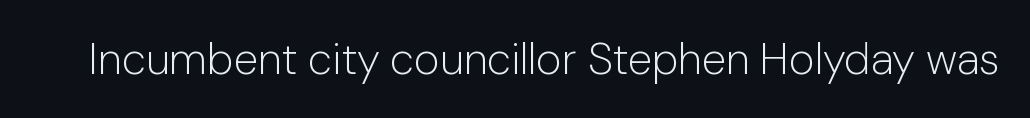
The passage shown is typed in a proportional face where columns would drift. In terms of letterform style, serifs are entirely absent. Decoration check: the copy has no underline. This is not heavy type; no bold has been used.
